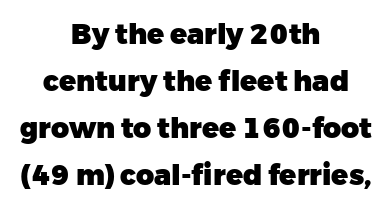
Q: Is the text bold? A: Yes.
Q: Is the text italic (slanted)? A: No, it is upright.
Q: Is the typeface a serif or a sans-serif typeface? A: Sans-serif.
Q: Is the text underlined? A: No.
Q: How is the paragraph aligned? A: Centered.
Q: Is the spacing between letters normal or unusually wide? A: Normal.
Q: Is the spacing between lines tight, normal or loose? A: Normal.
Q: Width (condensed, normal, or wide)? A: Normal.
Q: Stroke contrast? A: Low.
Q: x-height? A: Medium.
Q: Monospaced? A: No.
